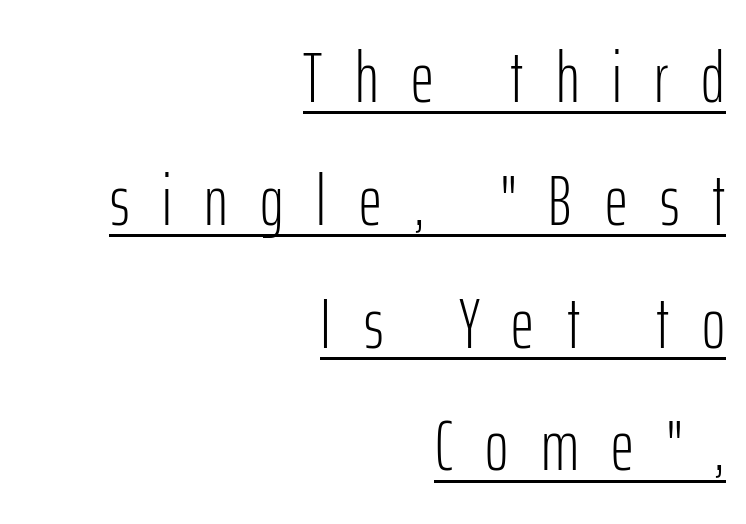
The image shows 71 px light, condensed sans-serif type, upright; set right-aligned, line spacing 1.73x, unusually wide letter spacing (+0.46 em), underlined; low stroke contrast and a medium x-height.
